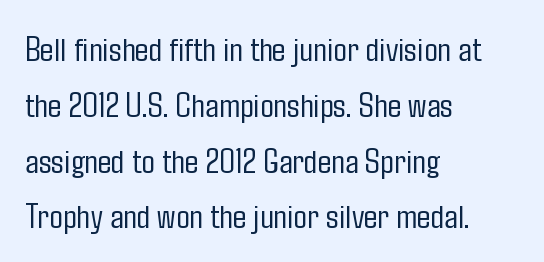
Q: Is the text bold? A: No.
Q: Is the text italic (slanted)? A: No, it is upright.
Q: Is the typeface a serif or a sans-serif typeface? A: Sans-serif.
Q: Is the text underlined? A: No.
Q: How is the paragraph aligned? A: Left-aligned.
Q: Is the spacing between letters normal or unusually wide? A: Normal.
Q: Is the spacing between lines tight, normal or loose? A: Normal.
Q: Width (condensed, normal, or wide)? A: Condensed.
Q: Stroke contrast? A: Low.
Q: x-height? A: Medium.
Q: Monospaced? A: No.
